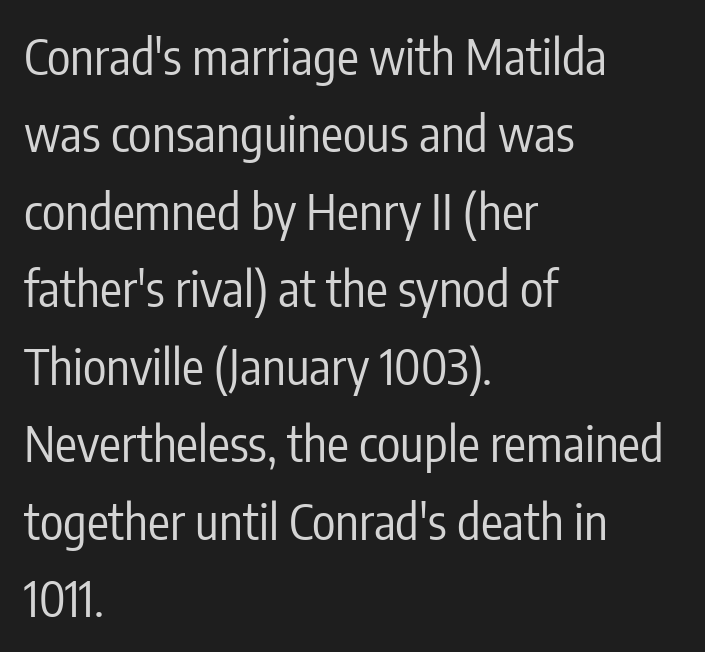
{"serif": "no", "italic": "no", "bold": "no", "weight": "regular", "width": "condensed", "stroke_contrast": "low", "x_height": "medium", "monospaced": "no", "underline": "no", "align": "left", "line_spacing": "normal", "line_spacing_ratio": 1.58, "letter_spacing": "normal", "letter_spacing_em": 0.0, "glyph_px": 49}
